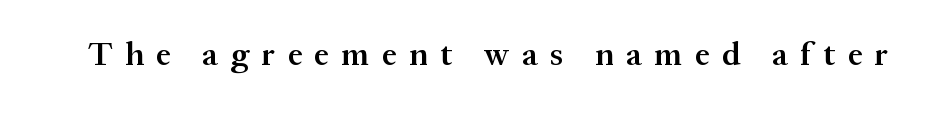
The image shows 33 px semibold serif type, upright; set unusually wide letter spacing (+0.38 em), not underlined; medium stroke contrast and a medium x-height.
